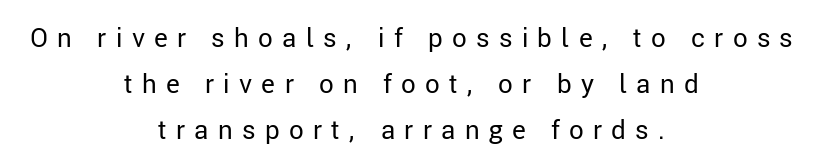
The image shows 26 px text type, upright; set centered, line spacing 1.76x, unusually wide letter spacing (+0.36 em), not underlined.
